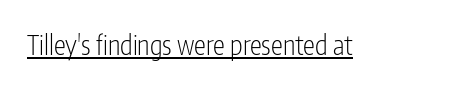
{"italic": "no", "bold": "no", "underline": "yes", "letter_spacing": "normal", "letter_spacing_em": 0.0, "glyph_px": 27}
